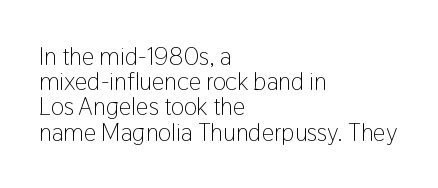
{"italic": "no", "bold": "no", "underline": "no", "align": "left", "line_spacing": "tight", "line_spacing_ratio": 1.01, "letter_spacing": "normal", "letter_spacing_em": 0.0, "glyph_px": 25}
